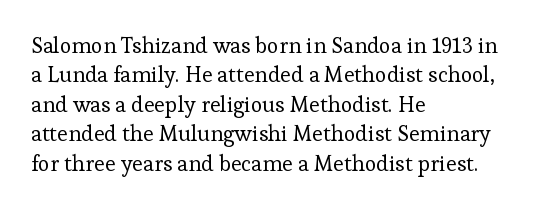
Q: Is the text bold? A: No.
Q: Is the text italic (slanted)? A: No, it is upright.
Q: Is the text underlined? A: No.
Q: How is the paragraph aligned? A: Left-aligned.
Q: Is the spacing between letters normal or unusually wide? A: Normal.
Q: Is the spacing between lines tight, normal or loose? A: Normal.
